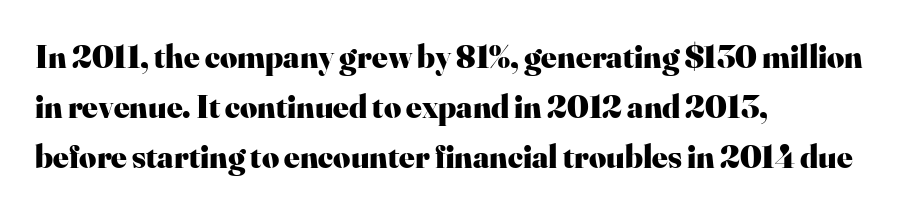
{"serif": "yes", "italic": "no", "bold": "yes", "weight": "heavy", "width": "normal", "stroke_contrast": "high", "x_height": "small", "monospaced": "no", "underline": "no", "align": "left", "line_spacing": "normal", "line_spacing_ratio": 1.52, "letter_spacing": "normal", "letter_spacing_em": 0.0, "glyph_px": 33}
